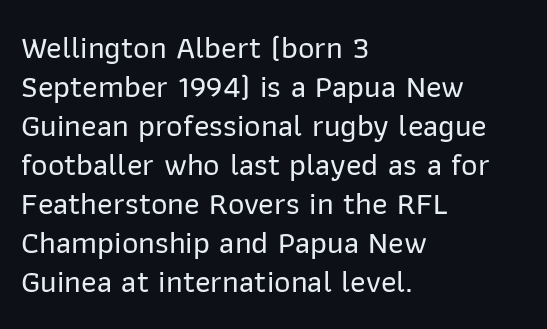
The passage shown is typed in a proportional face where columns would drift. Italic: no, the glyphs are upright roman. Lines of text with bare space underneath. Compared with a centered layout, this one pins lines to the left instead. Nothing sits at the stroke ends, so this counts as sans-serif. The rendering keeps characters at their native spacing.
